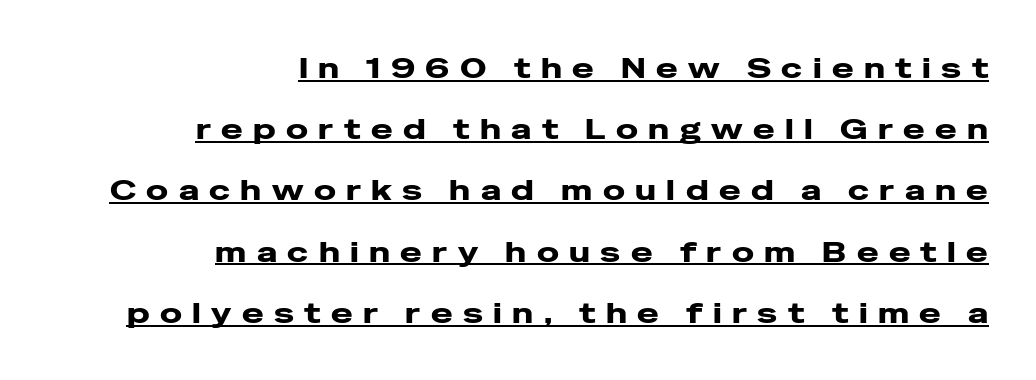
Character widths vary here, with narrow letters taking less room than wide ones. Each line of the rendering has a horizontal stroke beneath the glyphs. In terms of letterspacing, this is a distinctly airy, spread setting. A typesetter would label this face a sans. The rag falls on the left side of this text block. Leading: increased.
